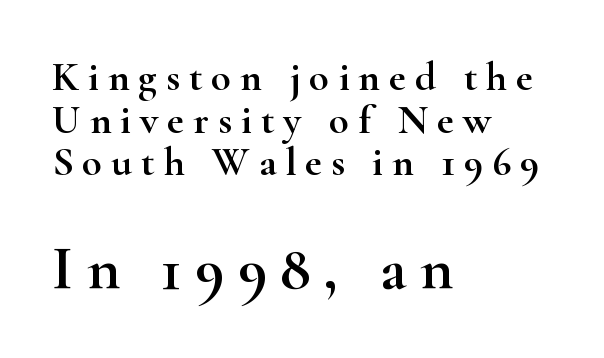
The image shows 62 px wide serif type, upright; set left-aligned, tight line spacing (1.04x), unusually wide letter spacing (+0.22 em), not underlined; the second (bottom) block is 1.51x larger; high stroke contrast and a small x-height.
